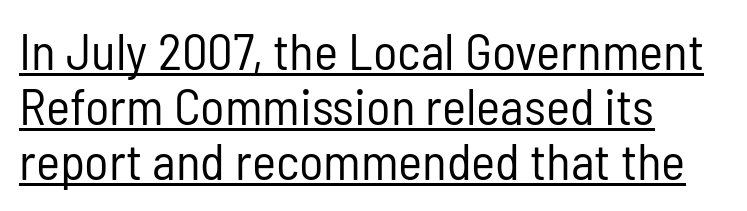
Compared with a centered layout, this one pins lines to the left instead. Glance below the letters and you will spot a drawn line. Does extra space separate the letters? No, they use regular spacing. Each letter keeps its own natural width here, so spacing adapts to shape. Stems here are at most as thick as an everyday book face.
